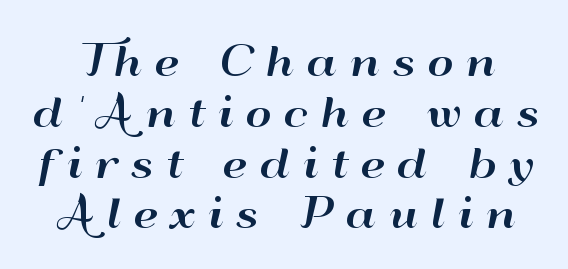
The image shows 40 px wide sans-serif type; set normal line spacing (1.27x), unusually wide letter spacing (+0.31 em), not underlined; high stroke contrast and a small x-height.
